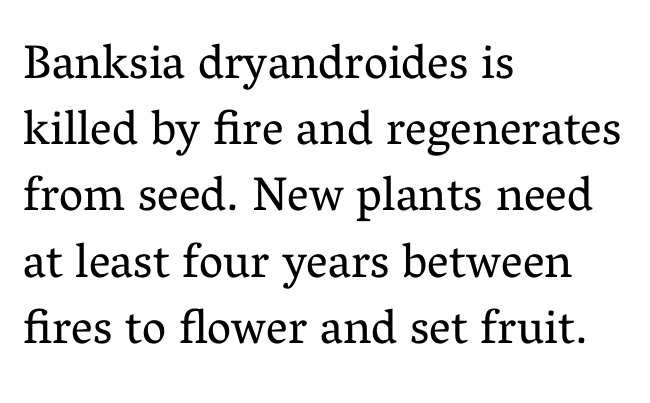
Q: Is the text bold? A: No.
Q: Is the text italic (slanted)? A: No, it is upright.
Q: Is the typeface a serif or a sans-serif typeface? A: Serif.
Q: Is the text underlined? A: No.
Q: How is the paragraph aligned? A: Left-aligned.
Q: Is the spacing between letters normal or unusually wide? A: Normal.
Q: Is the spacing between lines tight, normal or loose? A: Normal.
Q: Width (condensed, normal, or wide)? A: Normal.
Q: Stroke contrast? A: Medium.
Q: x-height? A: Medium.
Q: Monospaced? A: No.
